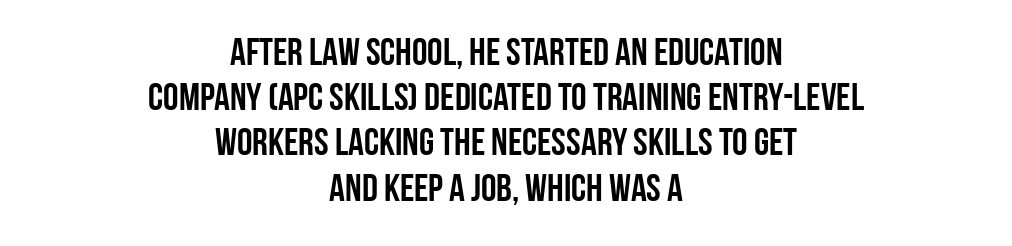
{"serif": "no", "italic": "no", "width": "condensed", "stroke_contrast": "low", "x_height": "large", "monospaced": "no", "underline": "no", "align": "center", "line_spacing_ratio": 1.16, "letter_spacing": "normal", "letter_spacing_em": 0.0, "glyph_px": 39}
